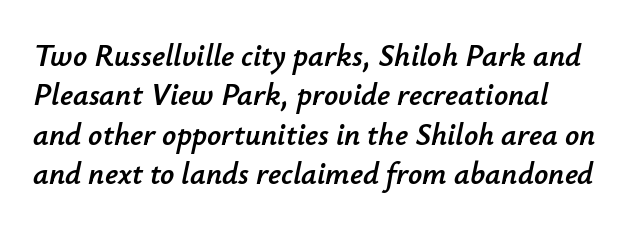
Q: Is the text italic (slanted)? A: Yes, it leans right by about 12 degrees.
Q: Is the text underlined? A: No.
Q: Is the spacing between letters normal or unusually wide? A: Normal.
Q: Is the spacing between lines tight, normal or loose? A: Normal.
Q: Width (condensed, normal, or wide)? A: Normal.
Q: Stroke contrast? A: Low.
Q: x-height? A: Small.
Q: Monospaced? A: No.
